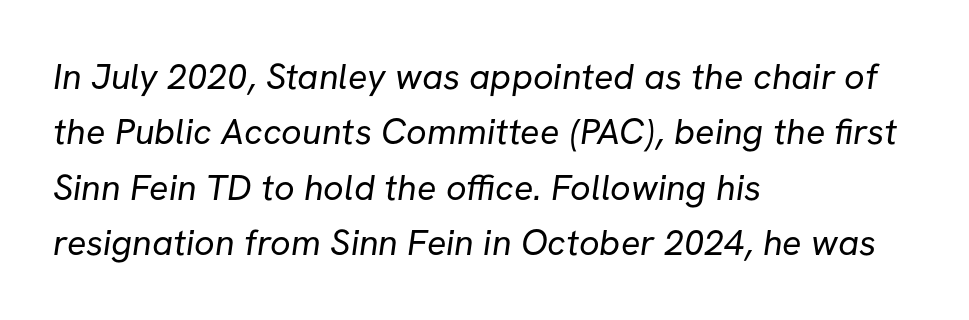
Each new line begins a customary step beneath the previous one. All the whitespace from short lines collects on the right. Clear beneath every line of the passage. Character widths vary here, with narrow letters taking less room than wide ones.
